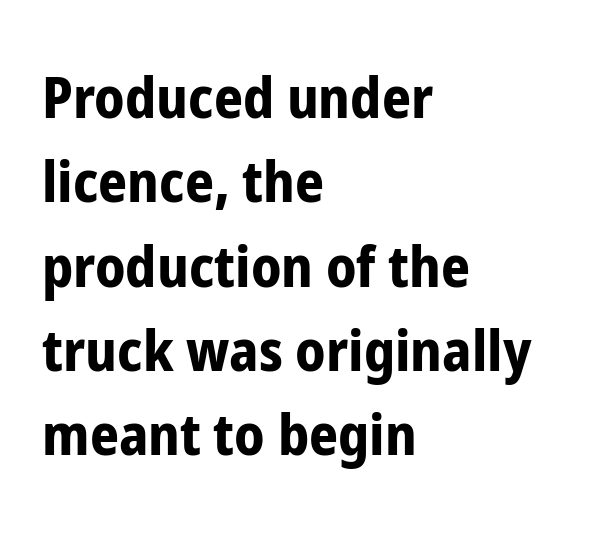
{"serif": "no", "italic": "no", "bold": "yes", "weight": "bold", "width": "condensed", "stroke_contrast": "low", "x_height": "medium", "monospaced": "no", "underline": "no", "align": "left", "line_spacing": "normal", "line_spacing_ratio": 1.48, "letter_spacing": "normal", "letter_spacing_em": 0.0, "glyph_px": 57}
